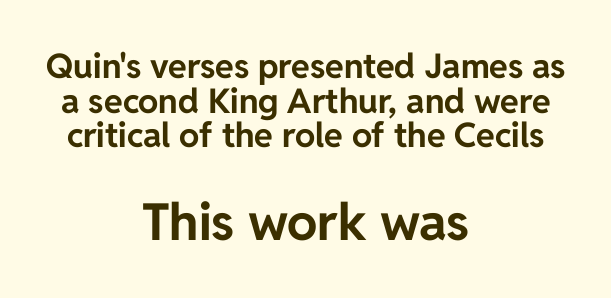
{"serif": "no", "italic": "no", "bold": "yes", "weight": "bold", "width": "normal", "stroke_contrast": "low", "x_height": "medium", "monospaced": "no", "underline": "no", "align": "center", "line_spacing": "tight", "line_spacing_ratio": 1.02, "letter_spacing": "normal", "letter_spacing_em": 0.0, "larger_block": "second", "size_ratio": 1.5, "glyph_px": 51}
